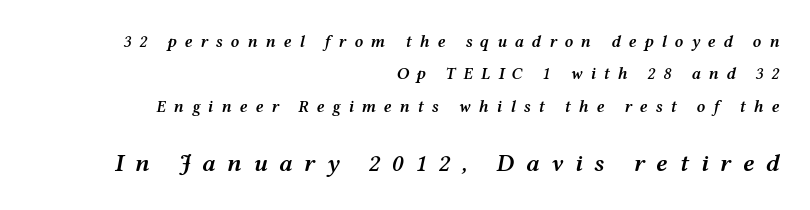
Q: Is the text bold? A: Semi-bold.
Q: Is the text italic (slanted)? A: Yes, it leans right by about 12 degrees.
Q: Is the text underlined? A: No.
Q: How is the paragraph aligned? A: Right-aligned.
Q: Is the spacing between letters normal or unusually wide? A: Unusually wide.
Q: Is the spacing between lines tight, normal or loose? A: Loose.
Q: Which block of text is set in a larger size, the first (top) or the second (bottom)? A: The second (bottom) one.
